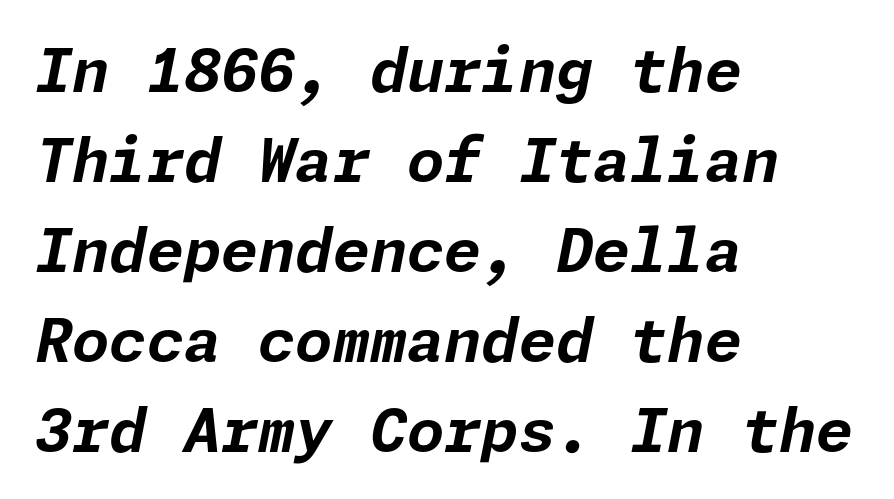
The image shows 60 px bold type, italic (leaning right); set left-aligned, normal line spacing (1.5x), normal letter spacing, not underlined; low stroke contrast and a medium x-height.
